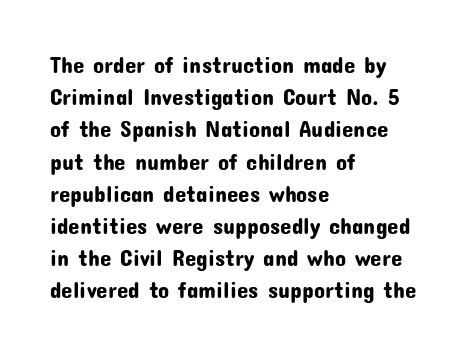
Q: Is the text italic (slanted)? A: No, it is upright.
Q: Is the text underlined? A: No.
Q: How is the paragraph aligned? A: Left-aligned.
Q: Is the spacing between letters normal or unusually wide? A: Normal.
Q: Is the spacing between lines tight, normal or loose? A: Normal.
